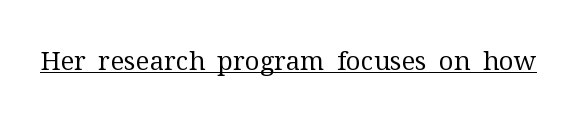
Short note: letters normally spaced. Is this a heavy cut? Hardly; it is regular or lighter. This sample uses an upright cut, with every glyph sitting square on the baseline. Is there an underline? Yes — a line sits under the letters.
